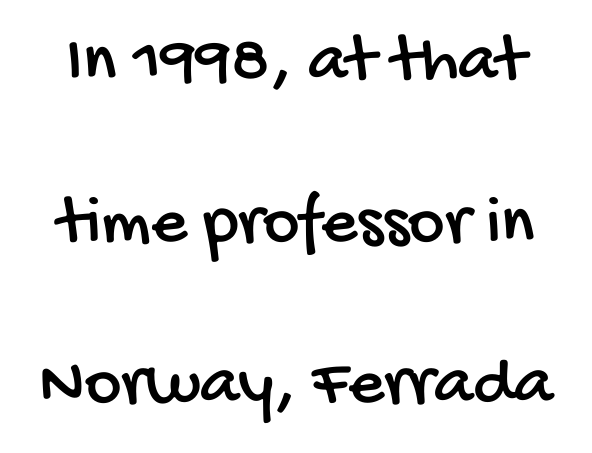
{"serif": "no", "width": "condensed", "stroke_contrast": "low", "x_height": "large", "monospaced": "no", "underline": "no", "line_spacing": "loose", "line_spacing_ratio": 2.31, "letter_spacing": "normal", "letter_spacing_em": 0.0, "glyph_px": 70}
